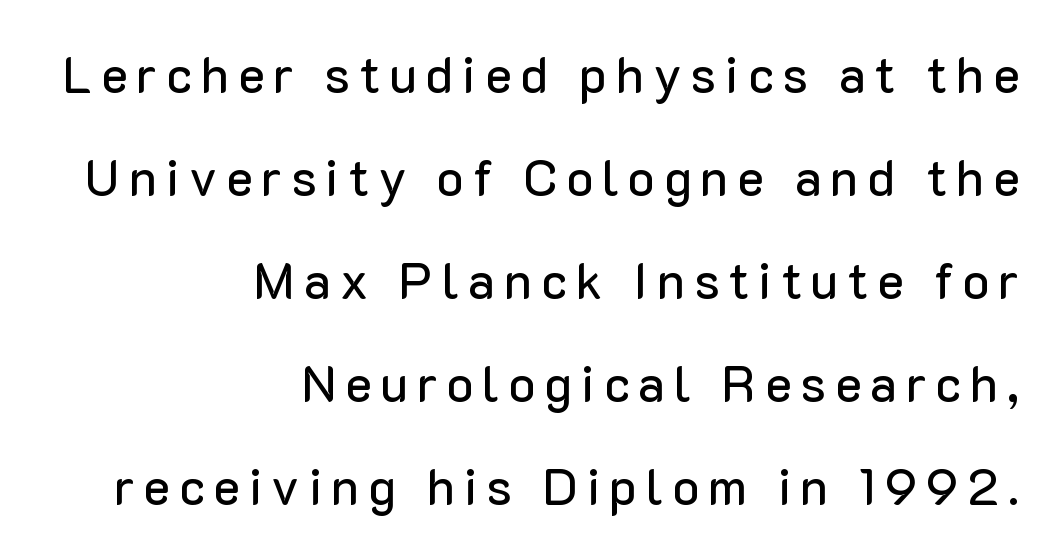
Q: Is the text italic (slanted)? A: No, it is upright.
Q: Is the typeface a serif or a sans-serif typeface? A: Sans-serif.
Q: Is the text underlined? A: No.
Q: How is the paragraph aligned? A: Right-aligned.
Q: Is the spacing between lines tight, normal or loose? A: Loose.
Q: Width (condensed, normal, or wide)? A: Normal.
Q: Stroke contrast? A: Low.
Q: x-height? A: Medium.
Q: Monospaced? A: No.
